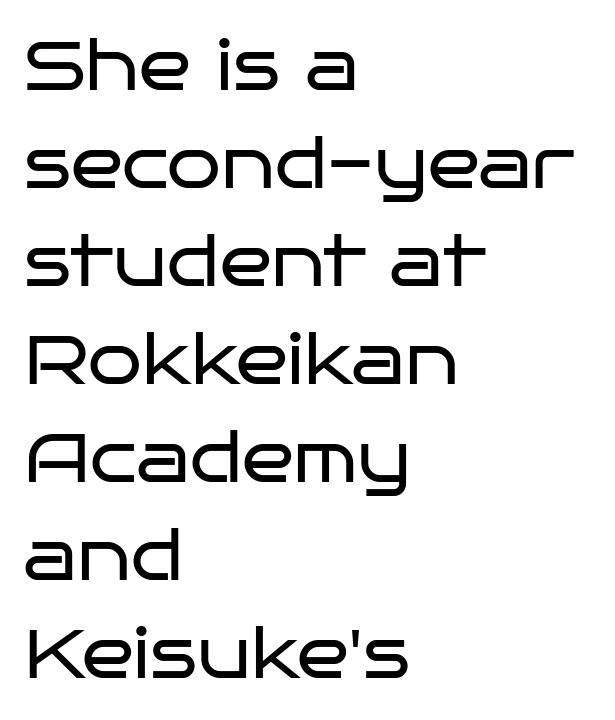
The image shows 69 px regular-weight, wide sans-serif type, upright; set left-aligned, normal line spacing (1.42x), normal letter spacing, not underlined; low stroke contrast and a large x-height.
